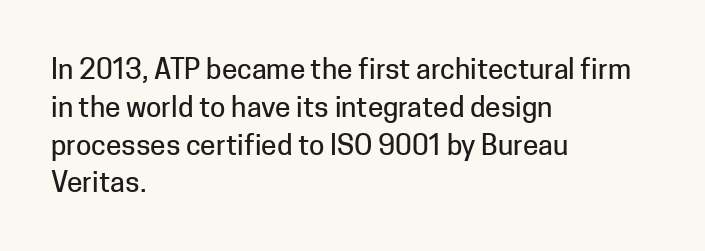
Q: Is the text italic (slanted)? A: No, it is upright.
Q: Is the typeface a serif or a sans-serif typeface? A: Sans-serif.
Q: Is the text underlined? A: No.
Q: How is the paragraph aligned? A: Left-aligned.
Q: Is the spacing between letters normal or unusually wide? A: Normal.
Q: Is the spacing between lines tight, normal or loose? A: Normal.
Q: Width (condensed, normal, or wide)? A: Normal.
Q: Stroke contrast? A: Low.
Q: x-height? A: Medium.
Q: Monospaced? A: No.
